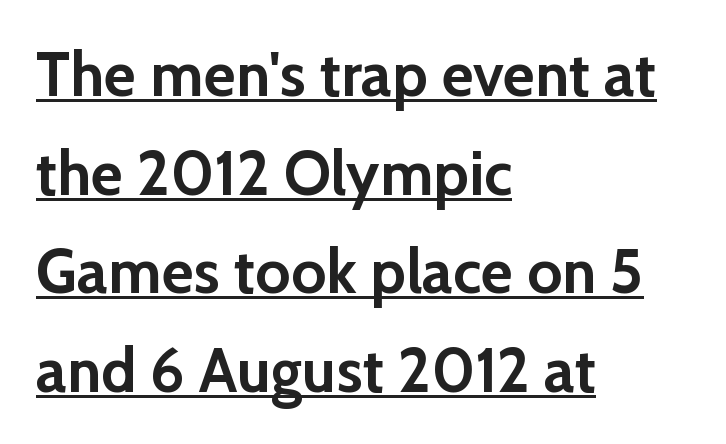
{"serif": "no", "italic": "no", "bold": "yes", "weight": "semibold", "width": "normal", "stroke_contrast": "low", "x_height": "medium", "monospaced": "no", "underline": "yes", "align": "left", "line_spacing": "normal", "line_spacing_ratio": 1.59, "letter_spacing": "normal", "letter_spacing_em": 0.0, "glyph_px": 62}
